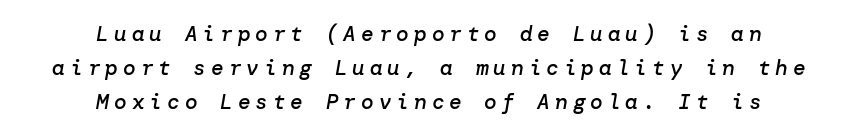
Q: Is the text bold? A: Semi-bold.
Q: Is the text italic (slanted)? A: Yes, it leans right by about 10 degrees.
Q: Is the text underlined? A: No.
Q: How is the paragraph aligned? A: Centered.
Q: Is the spacing between letters normal or unusually wide? A: Unusually wide.
Q: Is the spacing between lines tight, normal or loose? A: Normal.
